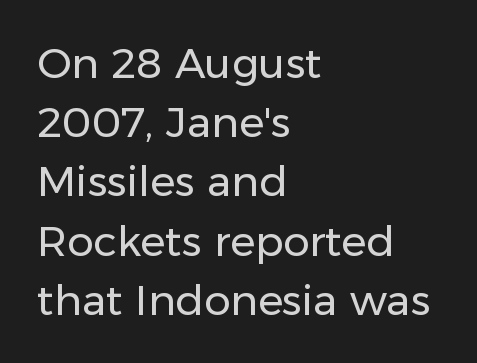
The image shows 42 px regular-weight sans-serif type, upright; set left-aligned, normal line spacing (1.41x), normal letter spacing, not underlined; low stroke contrast and a medium x-height.
